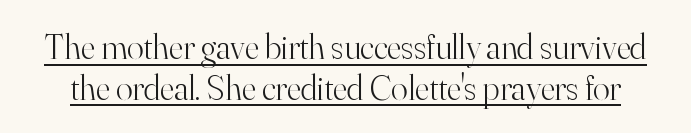
Q: Is the text bold? A: No.
Q: Is the text italic (slanted)? A: No, it is upright.
Q: Is the typeface a serif or a sans-serif typeface? A: Serif.
Q: Is the text underlined? A: Yes.
Q: Is the spacing between letters normal or unusually wide? A: Normal.
Q: Width (condensed, normal, or wide)? A: Normal.
Q: Stroke contrast? A: High.
Q: x-height? A: Small.
Q: Monospaced? A: No.
